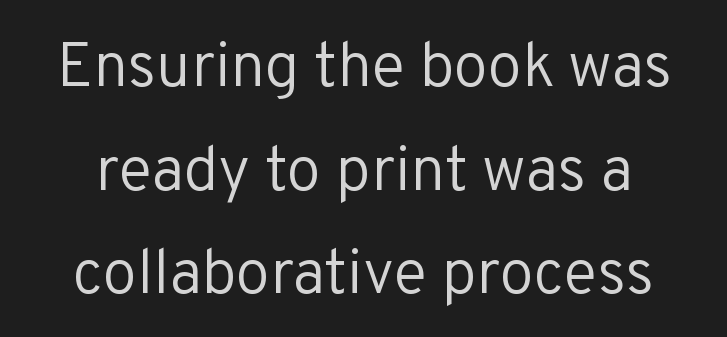
Think standard paragraph weight, or any step lighter than that. Spacing between characters is what you'd get straight out of the box. Underlining? Definitely not there. These lines were composed using upright roman letters.
